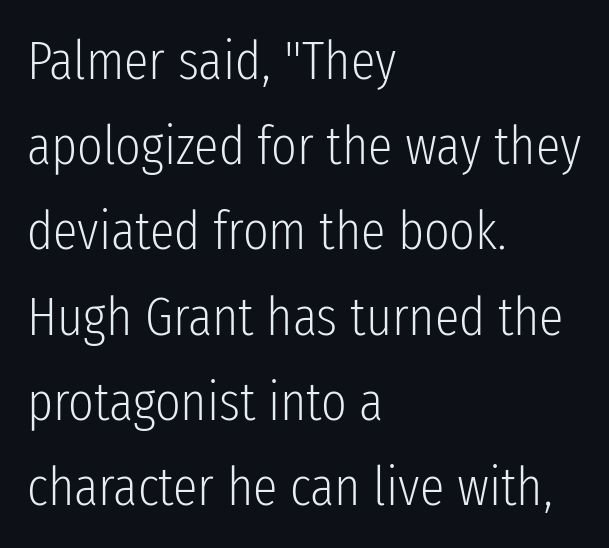
Leading matches the norm, producing a regular column. What kind of face is this? One without serifs — a sans. Notice how the passage keeps a crisp vertical edge on the left only. Varying glyph widths throughout — classic text-font behaviour. Descender tails drop into unmarked territory. The type is set solid horizontally, with unmodified tracking.
